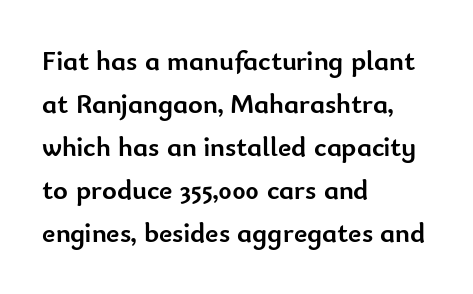
{"serif": "no", "italic": "no", "bold": "yes", "weight": "semibold", "width": "normal", "stroke_contrast": "low", "x_height": "small", "monospaced": "no", "underline": "no", "align": "left", "line_spacing": "normal", "line_spacing_ratio": 1.54, "letter_spacing": "normal", "letter_spacing_em": 0.0, "glyph_px": 28}
